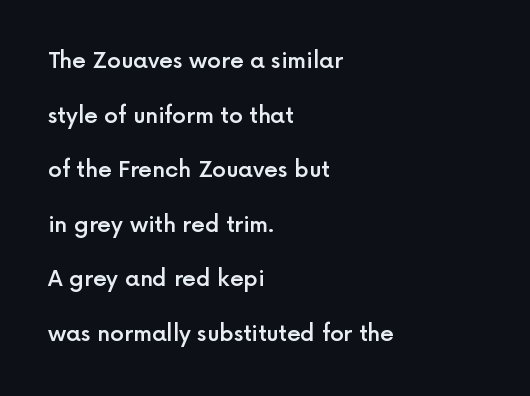
The image shows 22 px text type, upright; set left-aligned, loose line spacing (2.48x), normal letter spacing, not underlined.
